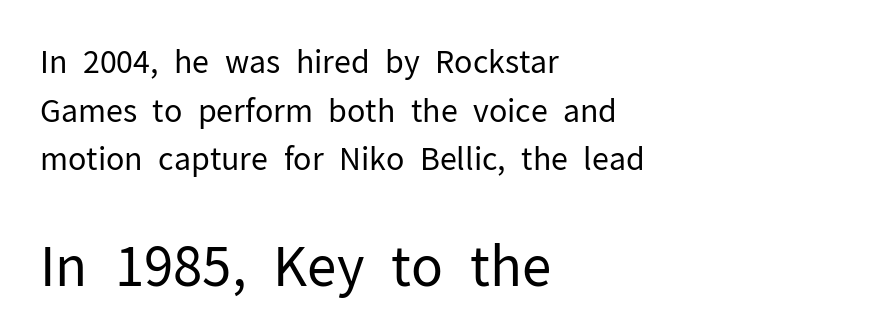
Q: Is the text bold? A: No.
Q: Is the text italic (slanted)? A: No, it is upright.
Q: Is the typeface a serif or a sans-serif typeface? A: Sans-serif.
Q: Is the text underlined? A: No.
Q: How is the paragraph aligned? A: Left-aligned.
Q: Is the spacing between letters normal or unusually wide? A: Normal.
Q: Is the spacing between lines tight, normal or loose? A: Normal.
Q: Which block of text is set in a larger size, the first (top) or the second (bottom)? A: The second (bottom) one.
Q: Width (condensed, normal, or wide)? A: Normal.
Q: Stroke contrast? A: Low.
Q: x-height? A: Medium.
Q: Monospaced? A: No.
